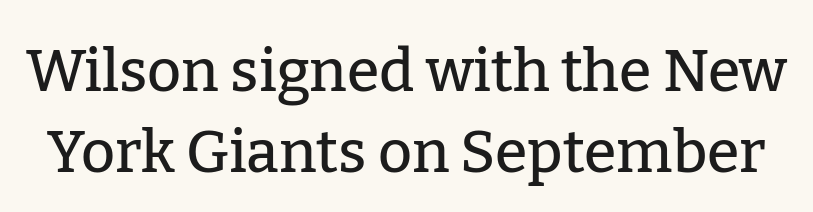
Q: Is the text italic (slanted)? A: No, it is upright.
Q: Is the typeface a serif or a sans-serif typeface? A: Serif.
Q: Is the text underlined? A: No.
Q: Is the spacing between letters normal or unusually wide? A: Normal.
Q: Is the spacing between lines tight, normal or loose? A: Normal.
Q: Width (condensed, normal, or wide)? A: Normal.
Q: Stroke contrast? A: Low.
Q: x-height? A: Medium.
Q: Monospaced? A: No.
